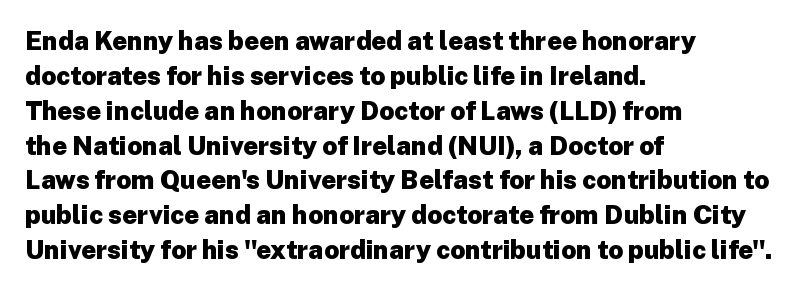
The image shows 26 px bold type, upright; set left-aligned, normal line spacing (1.34x), normal letter spacing, not underlined.
